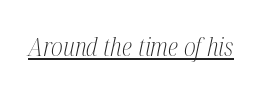
The image shows 26 px text type, italic (leaning right); set normal letter spacing, underlined.
